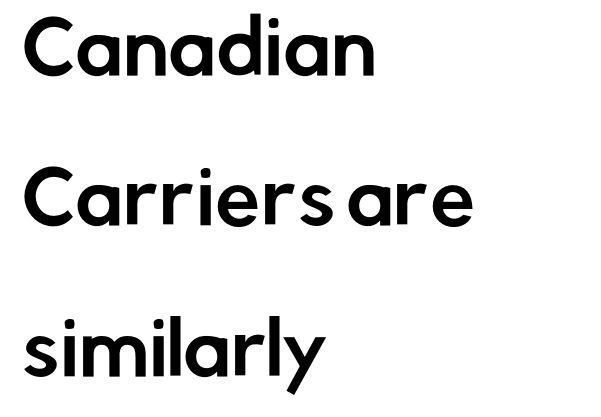
Q: Is the text italic (slanted)? A: No, it is upright.
Q: Is the typeface a serif or a sans-serif typeface? A: Sans-serif.
Q: Is the text underlined? A: No.
Q: How is the paragraph aligned? A: Left-aligned.
Q: Is the spacing between letters normal or unusually wide? A: Normal.
Q: Is the spacing between lines tight, normal or loose? A: Loose.
Q: Width (condensed, normal, or wide)? A: Normal.
Q: Stroke contrast? A: Low.
Q: x-height? A: Medium.
Q: Monospaced? A: No.
